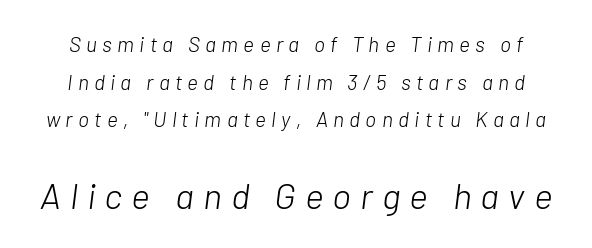
The letters advance in unequal steps, a hallmark of proportional type. The letterforms sit at book weight or below. Characters are canted at an angle relative to the baseline's perpendicular. Check under the words: just untouched page. This sample uses expanded letter spacing, leaving extra air between glyphs. You get the small type first, then a jump to larger type.
